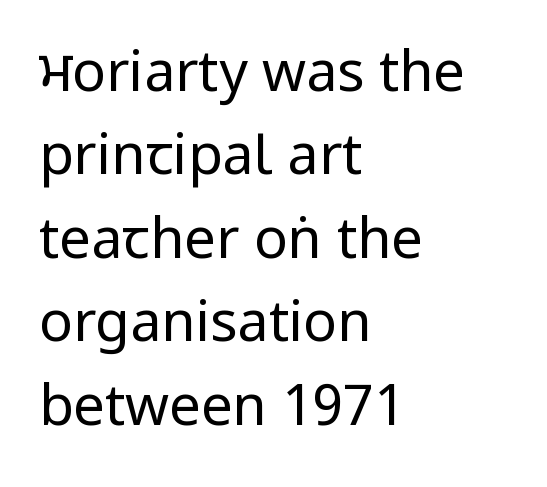
Style check: upright. The rendering shows plain stroke endings on the letterforms — a sans-serif design. Words float on clear page, feet unadorned. This sample has the flowing, uneven cadence of proportional lettering. Characters follow at the spacing the type designer built in.
